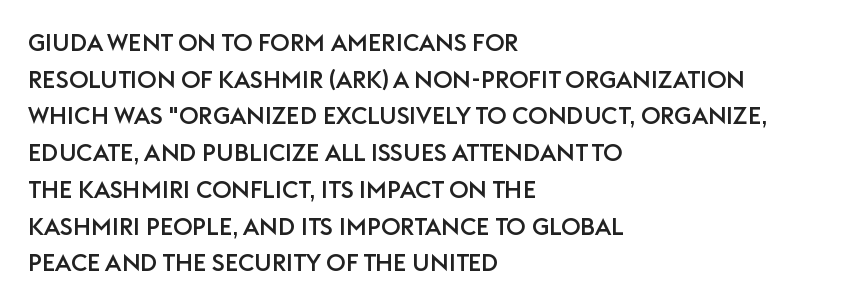
The image shows 24 px text type, upright; set left-aligned, normal line spacing (1.53x), normal letter spacing, not underlined.
